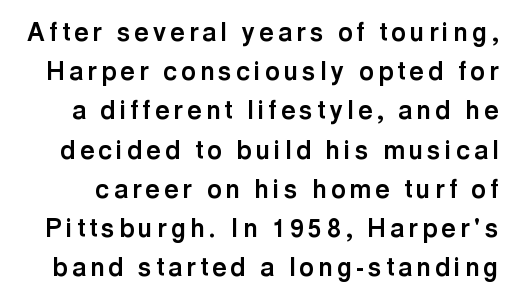
Q: Is the text bold? A: Yes.
Q: Is the text italic (slanted)? A: No, it is upright.
Q: Is the text underlined? A: No.
Q: Is the spacing between lines tight, normal or loose? A: Normal.
